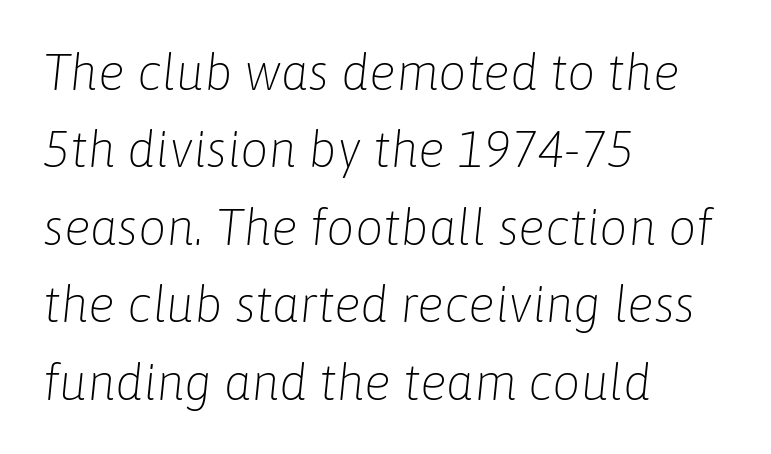
The vertical gap from one line to the next is medium. The whole block is typeset with a tilt. Inter-character spacing is left at the font's built-in metrics. Summary of weight: not heavy and not bold.
